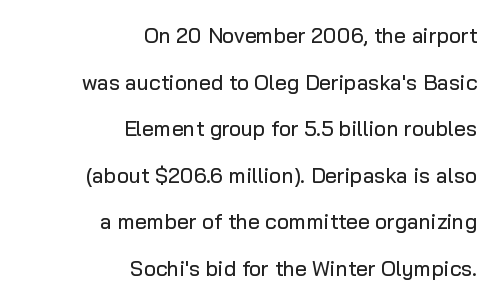
The image shows 21 px text type, upright; set right-aligned, loose line spacing (2.22x), normal letter spacing, not underlined.
